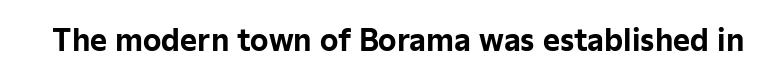
{"serif": "no", "italic": "no", "bold": "yes", "weight": "bold", "width": "normal", "stroke_contrast": "low", "x_height": "medium", "monospaced": "no", "underline": "no", "letter_spacing": "normal", "letter_spacing_em": 0.0, "glyph_px": 29}
